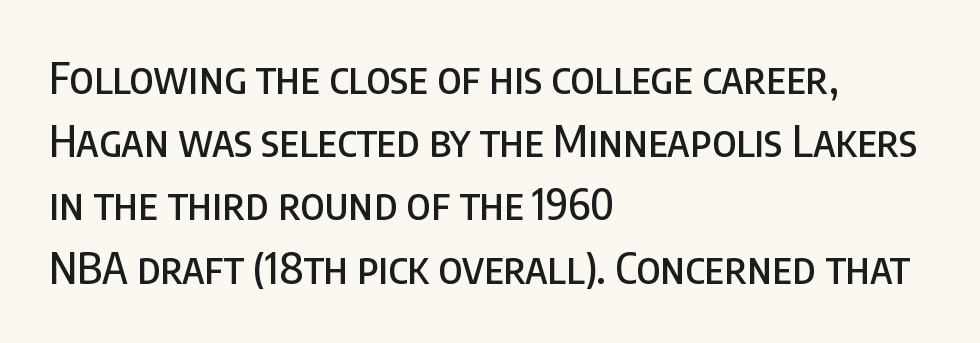
Nobody touched the tracking dial on this one. The gap between lines stays unmarked. One-word summary of the alignment: left. Character widths vary here, with narrow letters taking less room than wide ones. This is the regular roman posture of the typeface. The glyphs in this specimen are sans serif.
